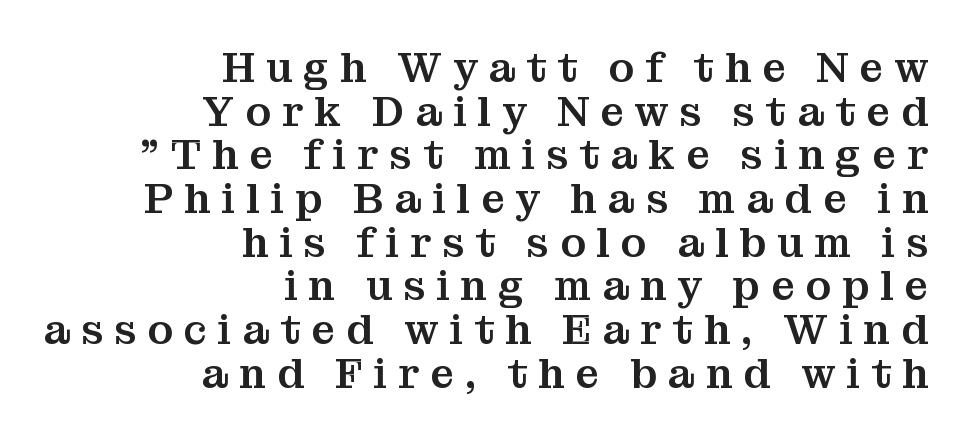
Q: Is the text italic (slanted)? A: No, it is upright.
Q: Is the typeface a serif or a sans-serif typeface? A: Serif.
Q: Is the text underlined? A: No.
Q: How is the paragraph aligned? A: Right-aligned.
Q: Is the spacing between letters normal or unusually wide? A: Unusually wide.
Q: Is the spacing between lines tight, normal or loose? A: Tight.
Q: Width (condensed, normal, or wide)? A: Normal.
Q: Stroke contrast? A: Medium.
Q: x-height? A: Medium.
Q: Monospaced? A: No.
